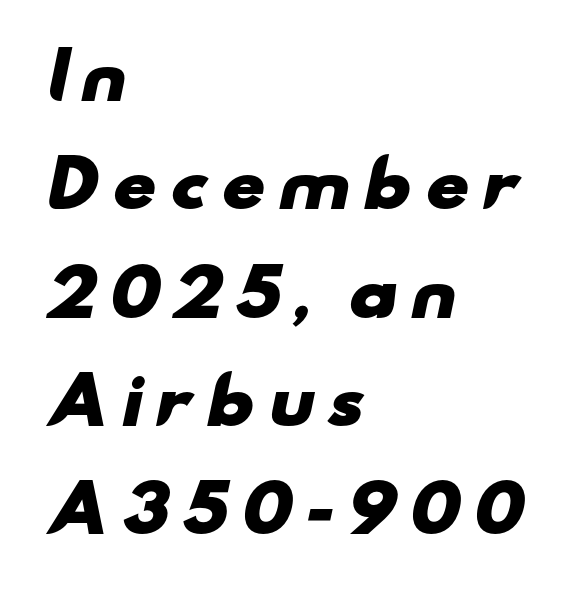
{"serif": "no", "bold": "yes", "weight": "heavy", "width": "wide", "stroke_contrast": "low", "x_height": "small", "monospaced": "no", "underline": "no", "align": "left", "line_spacing_ratio": 1.72, "glyph_px": 63}
